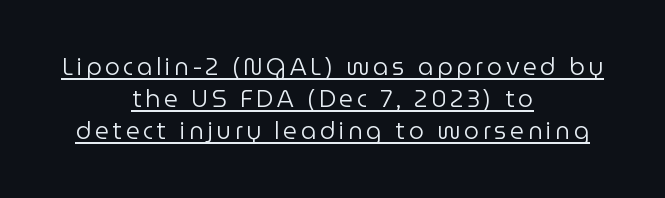
The image shows 24 px text type, upright; set centered, normal line spacing (1.34x), underlined.
